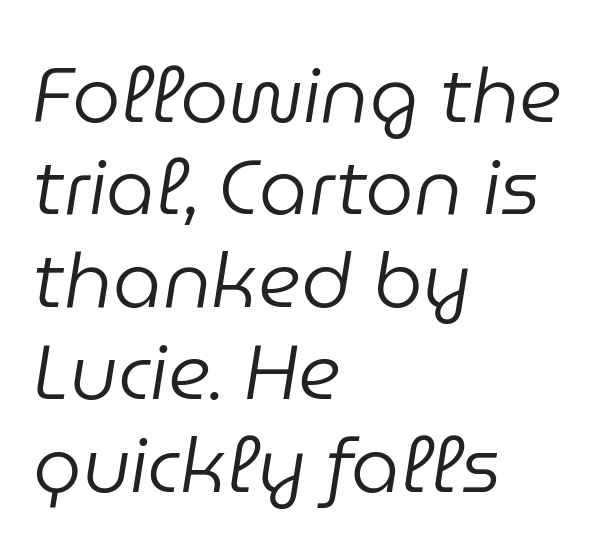
{"italic": "yes", "lean": "right", "slant_degrees": 9, "bold": "no", "weight": "regular", "width": "normal", "stroke_contrast": "low", "x_height": "medium", "monospaced": "no", "underline": "no", "align": "left", "line_spacing_ratio": 1.2, "letter_spacing": "normal", "letter_spacing_em": 0.0, "glyph_px": 77}
